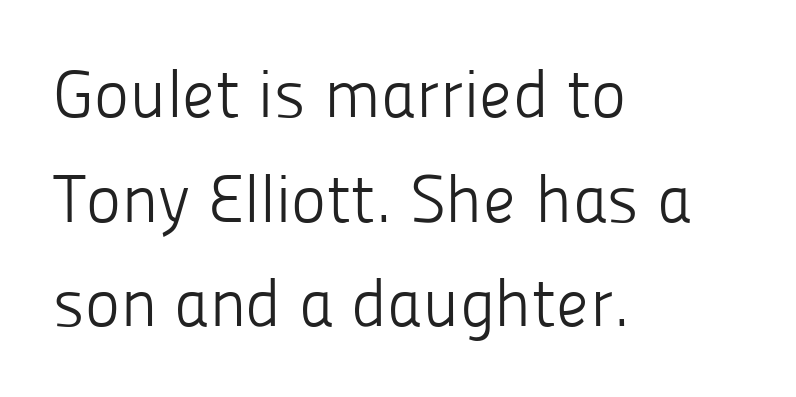
Q: Is the text bold? A: No.
Q: Is the text italic (slanted)? A: No, it is upright.
Q: Is the typeface a serif or a sans-serif typeface? A: Sans-serif.
Q: Is the text underlined? A: No.
Q: How is the paragraph aligned? A: Left-aligned.
Q: Is the spacing between letters normal or unusually wide? A: Normal.
Q: Is the spacing between lines tight, normal or loose? A: Normal.
Q: Width (condensed, normal, or wide)? A: Normal.
Q: Stroke contrast? A: Low.
Q: x-height? A: Medium.
Q: Monospaced? A: No.
